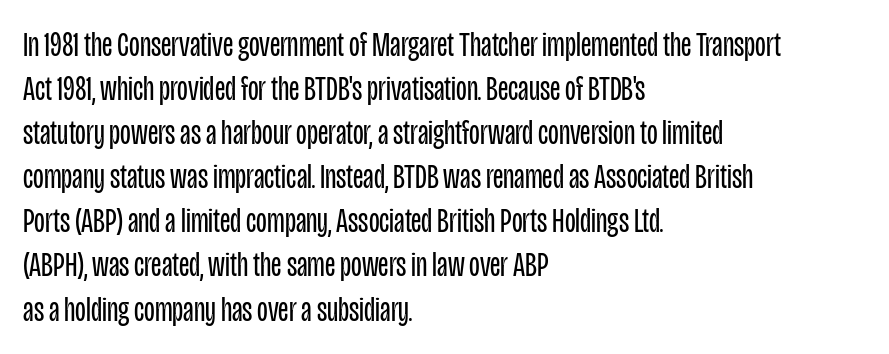
Caption: multi-line text, flush left, ragged right. Look at the bottom of the vertical strokes: they stop flat, with no serifs. Each row of text sits above clean, open space. The vertical gap from one line to the next is medium. The lettering stays uniformly vertical, giving the passage a roman look.
